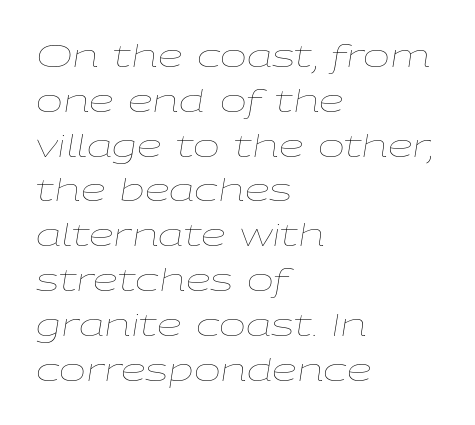
The image shows 32 px thin, wide type, italic (leaning right); set left-aligned, normal line spacing (1.4x), normal letter spacing, not underlined; low stroke contrast and a medium x-height.
